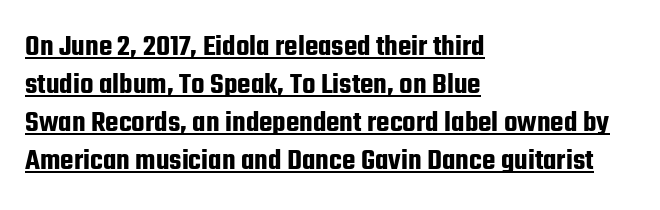
The image shows 31 px condensed sans-serif type, upright; set left-aligned, line spacing 1.23x, normal letter spacing, underlined; low stroke contrast and a medium x-height.
